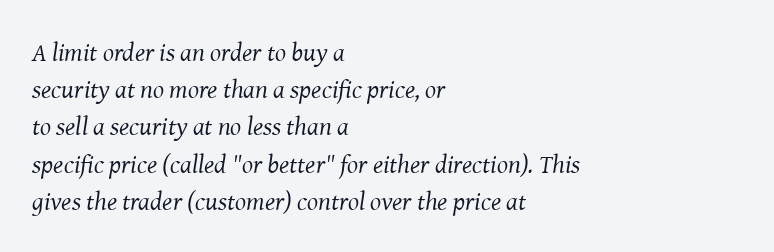
Beneath every word, the page is bare. Line starts are locked; line ends wander. Horizontal bands of white between lines are of average thickness. Letters have the restrained weight of plain body copy at most. The letters are slanted; this is an italic face. Glyph-to-glyph distance matches everyday printed text.
